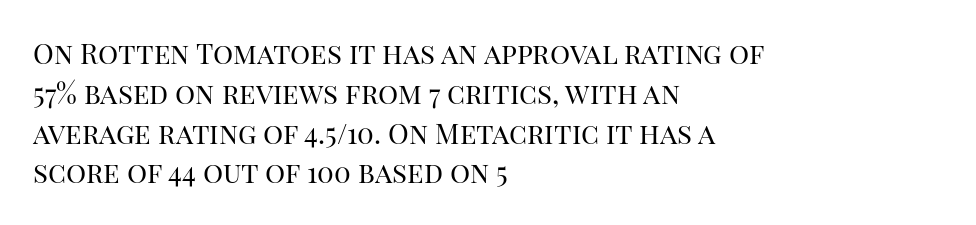
Q: Is the text bold? A: No.
Q: Is the text italic (slanted)? A: No, it is upright.
Q: Is the typeface a serif or a sans-serif typeface? A: Serif.
Q: Is the text underlined? A: No.
Q: How is the paragraph aligned? A: Left-aligned.
Q: Is the spacing between letters normal or unusually wide? A: Normal.
Q: Is the spacing between lines tight, normal or loose? A: Normal.
Q: Width (condensed, normal, or wide)? A: Normal.
Q: Stroke contrast? A: High.
Q: x-height? A: Large.
Q: Monospaced? A: No.
